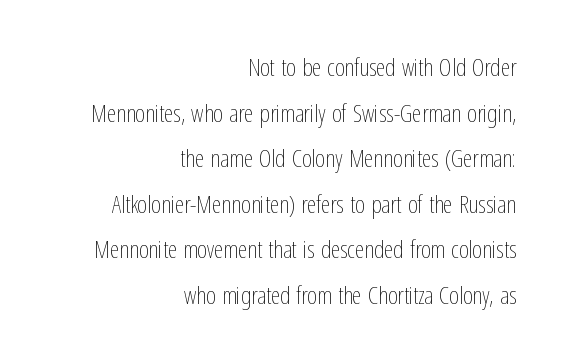
Nobody drew a line under any word here. Is the stroke heavy? The answer is a plain regular-or-lighter. Look at the tracking — it's just the regular setting, nothing added. Does the lettering tilt? It doesn't — this is upright. Line spacing here is loose.
